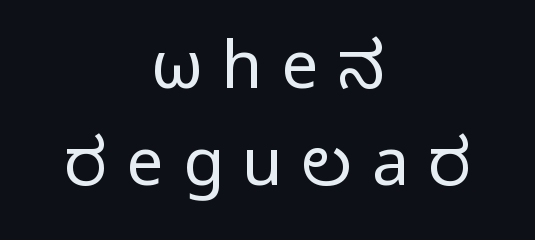
{"serif": "no", "italic": "no", "bold": "no", "weight": "regular", "width": "normal", "stroke_contrast": "low", "x_height": "medium", "monospaced": "no", "underline": "no", "align": "center", "line_spacing": "normal", "line_spacing_ratio": 1.47, "letter_spacing": "wide", "letter_spacing_em": 0.29, "glyph_px": 66}
